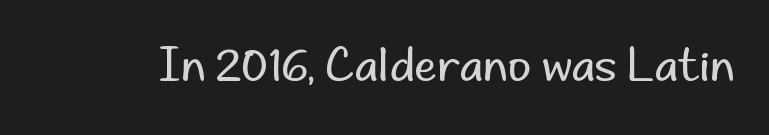
The lettering stays uniformly vertical, giving the passage a roman look. Inter-character spacing is left at the font's built-in metrics. This sample has the flowing, uneven cadence of proportional lettering. The gap between lines stays unmarked.
